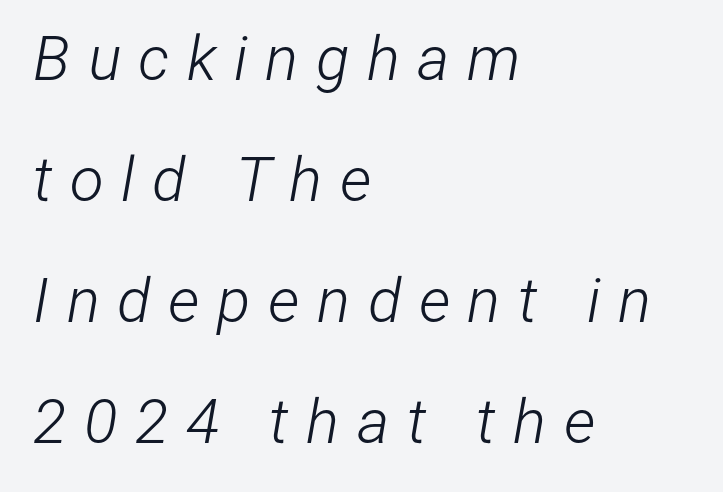
The line texture is sparse and dotted thanks to wide tracking. The strokes carry an ordinary text weight at most. These lines stand farther apart than default settings would place them. The rendering uses natural spacing where letterforms have individual widths. Only glyphs here, with clear space below each row. Slanted lettering throughout.
